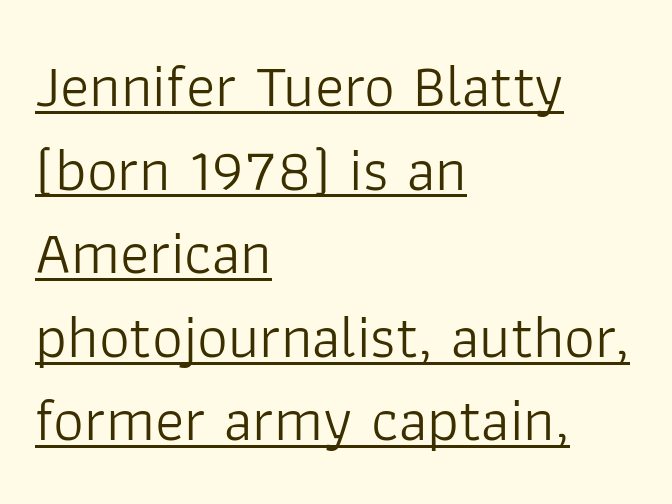
Q: Is the text bold? A: No.
Q: Is the text italic (slanted)? A: No, it is upright.
Q: Is the typeface a serif or a sans-serif typeface? A: Sans-serif.
Q: Is the text underlined? A: Yes.
Q: How is the paragraph aligned? A: Left-aligned.
Q: Is the spacing between letters normal or unusually wide? A: Normal.
Q: Is the spacing between lines tight, normal or loose? A: Normal.
Q: Width (condensed, normal, or wide)? A: Normal.
Q: Stroke contrast? A: Low.
Q: x-height? A: Medium.
Q: Monospaced? A: No.
